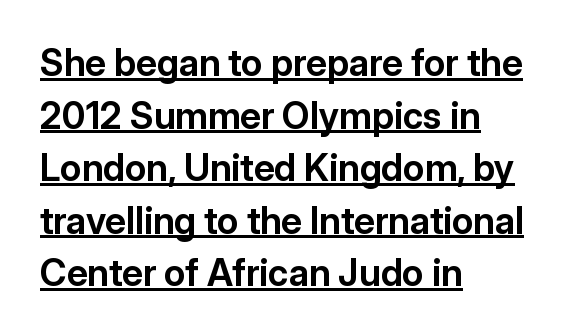
{"serif": "no", "italic": "no", "bold": "yes", "weight": "bold", "width": "normal", "stroke_contrast": "low", "x_height": "medium", "monospaced": "no", "underline": "yes", "align": "left", "line_spacing": "normal", "line_spacing_ratio": 1.42, "letter_spacing": "normal", "letter_spacing_em": 0.0, "glyph_px": 37}
